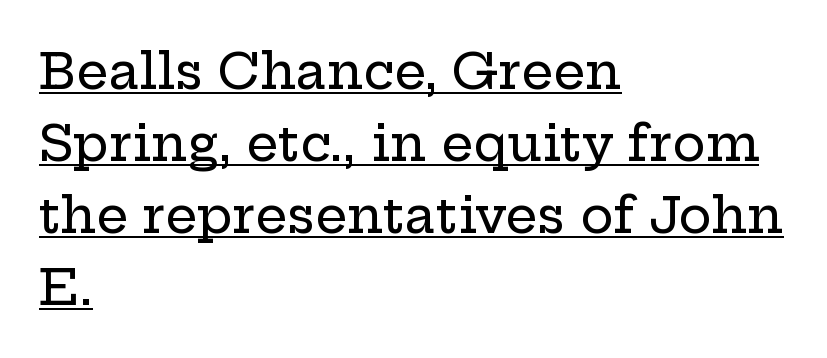
The image shows 50 px wide serif type, upright; set left-aligned, normal line spacing (1.44x), normal letter spacing, underlined; low stroke contrast and a medium x-height.
